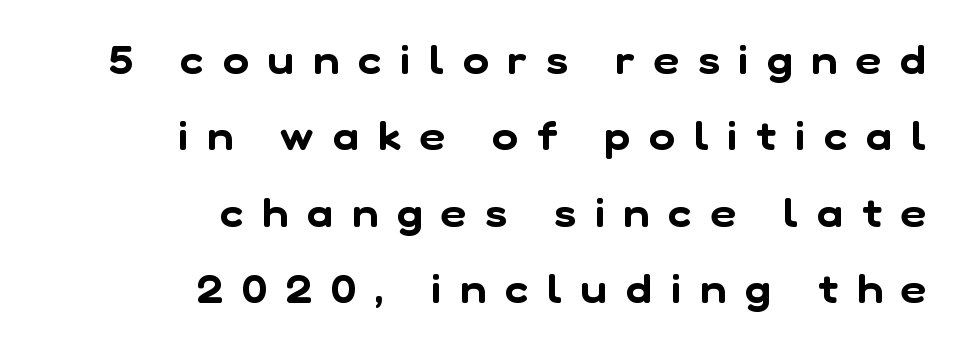
{"serif": "no", "width": "normal", "stroke_contrast": "low", "x_height": "medium", "monospaced": "no", "underline": "no", "align": "right", "line_spacing": "loose", "line_spacing_ratio": 1.96, "letter_spacing": "wide", "letter_spacing_em": 0.49, "glyph_px": 39}
